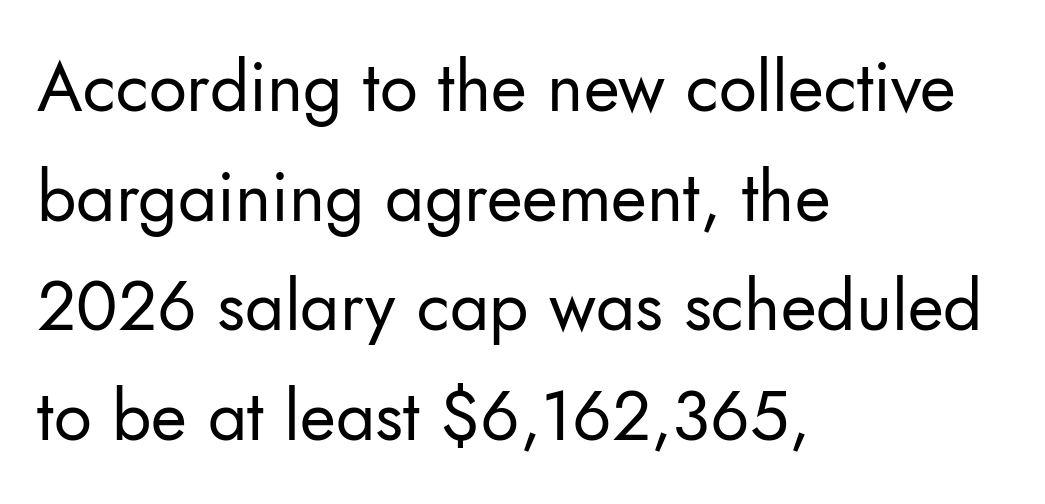
{"serif": "no", "italic": "no", "bold": "no", "weight": "regular", "width": "normal", "stroke_contrast": "low", "x_height": "small", "monospaced": "no", "underline": "no", "align": "left", "line_spacing": "normal", "line_spacing_ratio": 1.59, "letter_spacing": "normal", "letter_spacing_em": 0.0, "glyph_px": 69}
